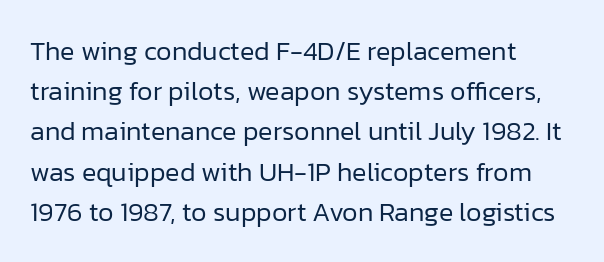
The paragraph shown leans on its left margin. Has an underline been added? It has not. The font's upright variant was chosen for this text. The cut favours lightness, reaching ordinary text weight at its darkest.
